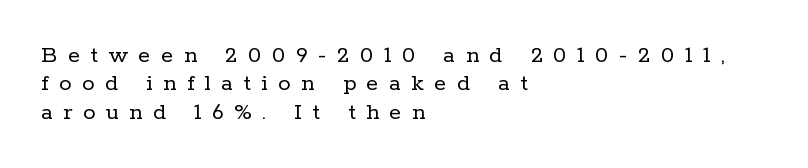
Left-aligned paragraph, ragged on the right. This is roman type, the default non-slanted kind. The passage shown has open, widely tracked lettering throughout. Notice how descenders almost collide with the ascenders below — that's tight leading. Compared with a typical body face, this is equally light or lighter still. Bare-footed words on every line.
